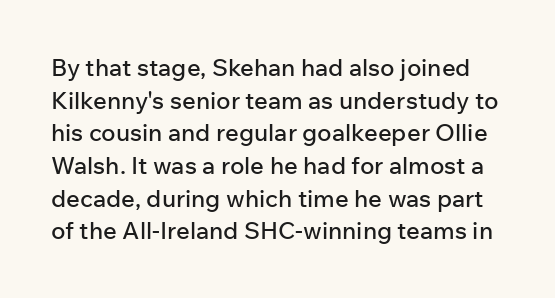
The image shows 24 px text type, upright; set normal line spacing (1.36x), normal letter spacing, not underlined.
